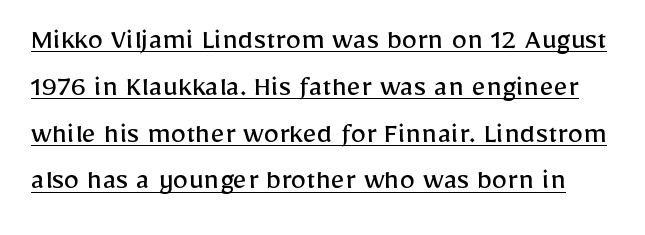
Nothing heavy about these letters — not bold at all. The line texture is even and compact thanks to regular tracking. This rendering employs a face without finishing strokes, i.e., a sans-serif. Italic: no, the glyphs are upright roman. Check the space under the baseline: a stroke is drawn there. Notice how descenders clear the ascenders below comfortably — that's standard leading.
